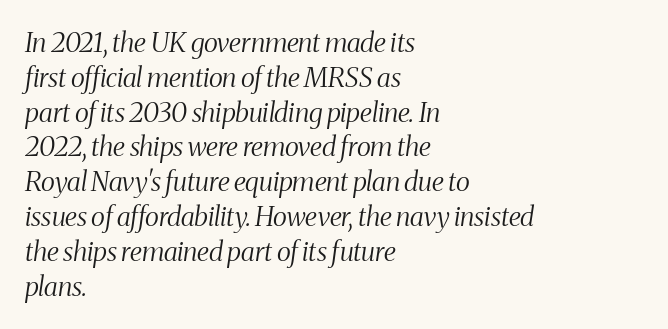
{"italic": "yes", "lean": "right", "slant_degrees": 8, "bold": "no", "underline": "no", "align": "left", "line_spacing": "normal", "line_spacing_ratio": 1.29, "letter_spacing": "normal", "letter_spacing_em": 0.0, "glyph_px": 27}
